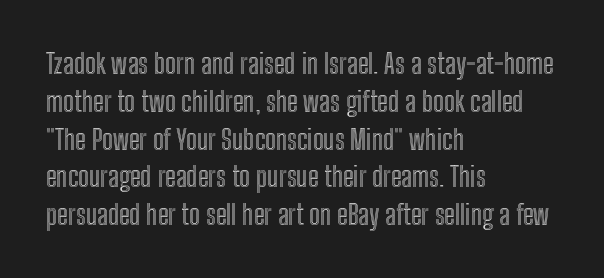
{"italic": "no", "width": "condensed", "x_height": "medium", "monospaced": "no", "underline": "no", "align": "left", "line_spacing": "normal", "line_spacing_ratio": 1.35, "letter_spacing": "normal", "letter_spacing_em": 0.0, "glyph_px": 28}
